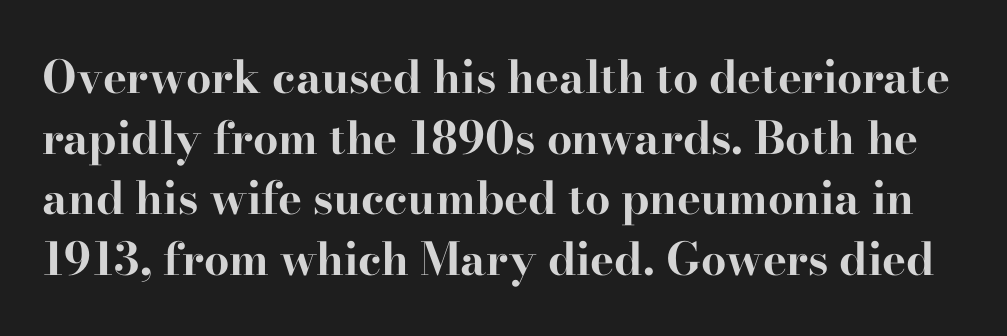
Notice how descenders clear the ascenders below comfortably — that's standard leading. Thick stems and heavy bowls — unmistakably bold. The text was rendered using a seriffed face with decorative stroke endings. What stands out about the letter spacing? Nothing — it is the standard amount. Anything drawn beneath the words? Only blank space.
